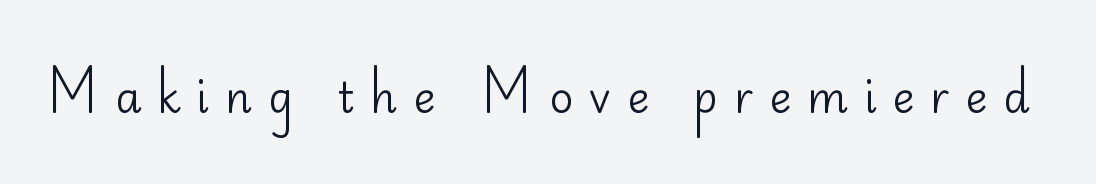
{"serif": "no", "italic": "no", "bold": "no", "weight": "regular", "width": "normal", "stroke_contrast": "low", "x_height": "small", "monospaced": "no", "underline": "no", "letter_spacing": "wide", "letter_spacing_em": 0.38, "glyph_px": 42}
